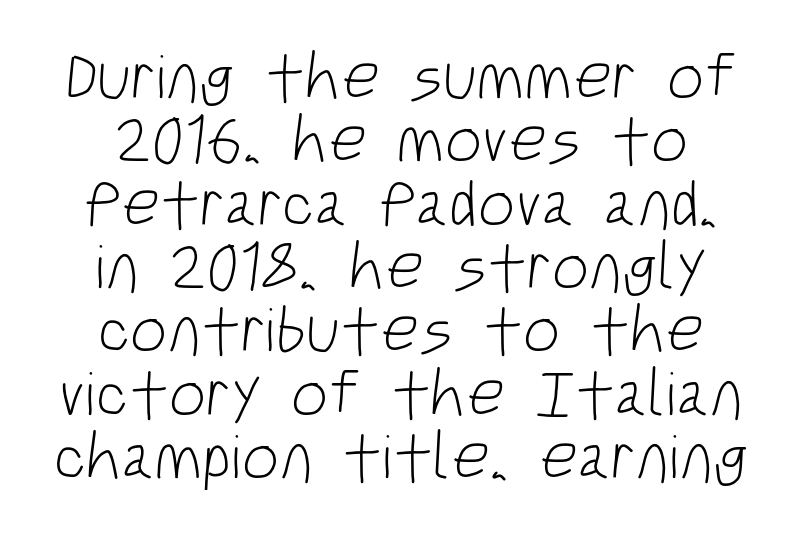
Words float on clear page, feet unadorned. Each letter keeps its own natural width here, so spacing adapts to shape. The face used here is rendered with its standard letterfit. The strokes carry an ordinary text weight at most.
